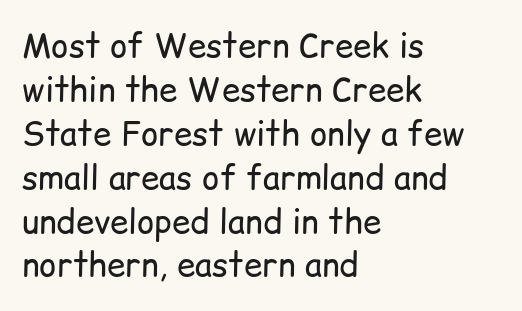
The letters carry no serifs — their stems end cleanly without finishing strokes. The paragraph has a hard left edge and a soft right edge. Is this a fixed-width face? No — the glyphs have proportional, varying widths. Notice how descenders clear the ascenders below comfortably — that's standard leading. The cut favours lightness, reaching ordinary text weight at its darkest. The type is set solid horizontally, with unmodified tracking.
